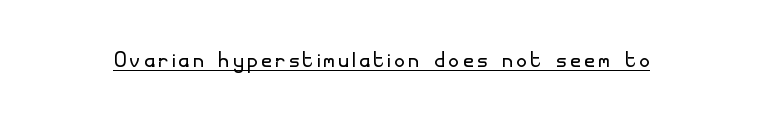
The image shows 29 px light sans-serif type, upright; set underlined; low stroke contrast and a small x-height.
